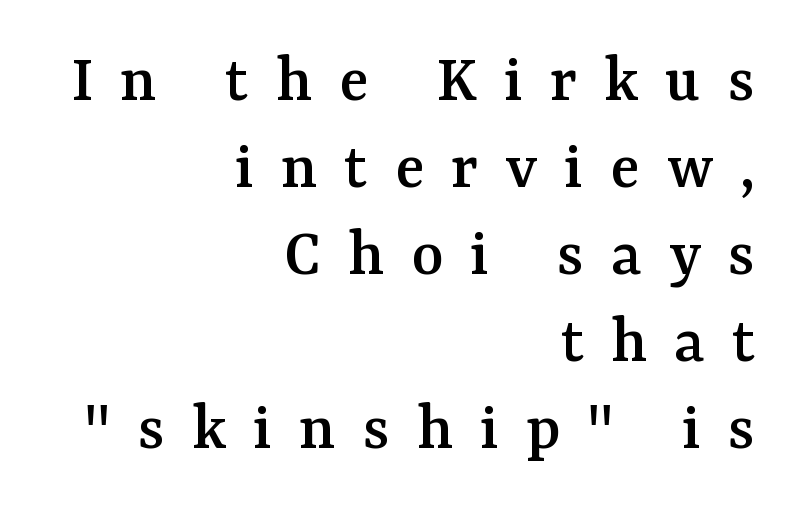
{"serif": "yes", "italic": "no", "width": "normal", "stroke_contrast": "medium", "x_height": "medium", "monospaced": "no", "underline": "no", "align": "right", "line_spacing": "normal", "line_spacing_ratio": 1.26, "letter_spacing": "wide", "letter_spacing_em": 0.39, "glyph_px": 69}
